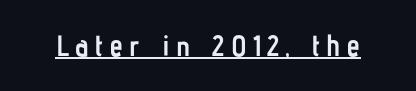
The image shows 29 px semibold, condensed sans-serif type, upright; set unusually wide letter spacing (+0.23 em), underlined; low stroke contrast and a medium x-height.
